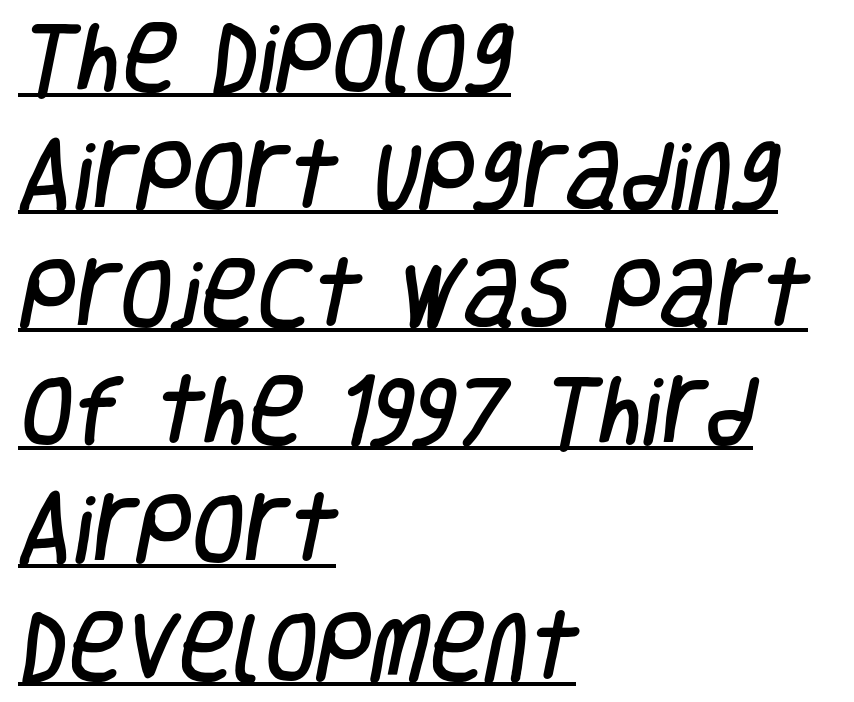
{"serif": "no", "width": "condensed", "stroke_contrast": "low", "x_height": "large", "monospaced": "no", "underline": "yes", "align": "left", "line_spacing": "normal", "line_spacing_ratio": 1.55, "letter_spacing": "normal", "letter_spacing_em": 0.0, "glyph_px": 76}
